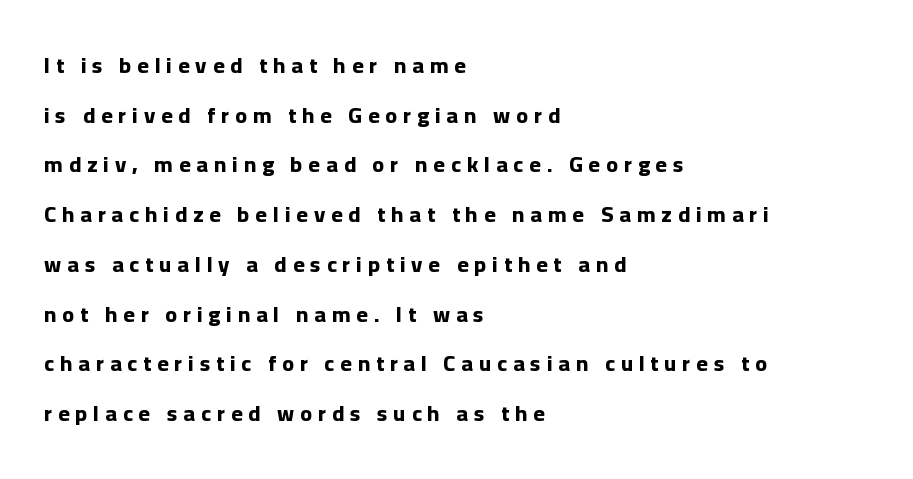
Q: Is the text bold? A: Yes.
Q: Is the text italic (slanted)? A: No, it is upright.
Q: Is the text underlined? A: No.
Q: How is the paragraph aligned? A: Left-aligned.
Q: Is the spacing between letters normal or unusually wide? A: Unusually wide.
Q: Is the spacing between lines tight, normal or loose? A: Loose.
